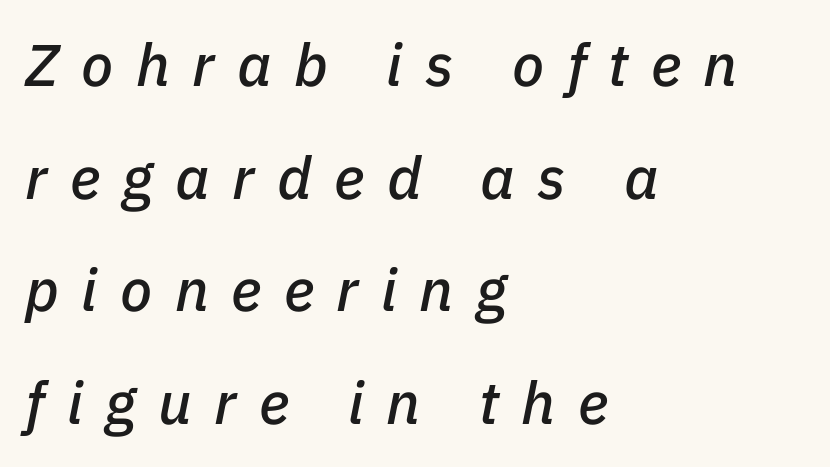
{"italic": "yes", "lean": "right", "slant_degrees": 11, "width": "normal", "stroke_contrast": "low", "x_height": "medium", "monospaced": "no", "underline": "no", "align": "left", "line_spacing": "loose", "line_spacing_ratio": 1.91, "letter_spacing": "wide", "letter_spacing_em": 0.38, "glyph_px": 59}
